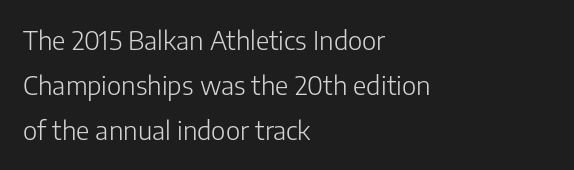
The image shows 26 px text type, upright; set left-aligned, line spacing 1.74x, normal letter spacing, not underlined.
